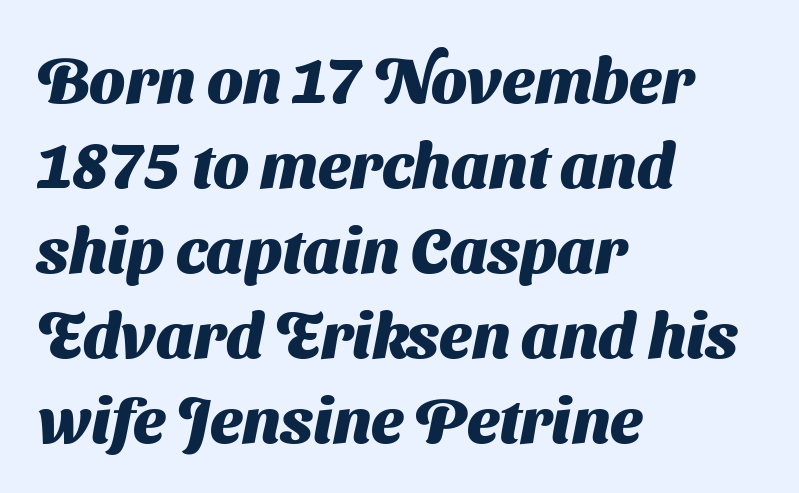
What's the leading like? Ordinary, nothing unusual. Every row of glyphs begins at an identical x-position on the left. You'd pick this weight for a headline — it's a proper bold. Does the type have serifs? No, each stem ends abruptly.
